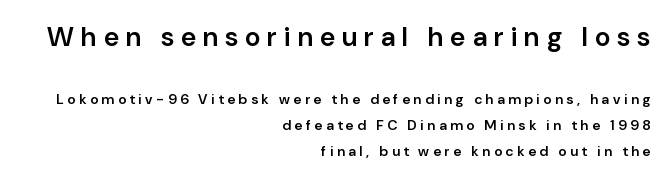
Q: Is the text bold? A: Semi-bold.
Q: Is the text italic (slanted)? A: No, it is upright.
Q: Is the text underlined? A: No.
Q: How is the paragraph aligned? A: Right-aligned.
Q: Is the spacing between letters normal or unusually wide? A: Unusually wide.
Q: Which block of text is set in a larger size, the first (top) or the second (bottom)? A: The first (top) one.
